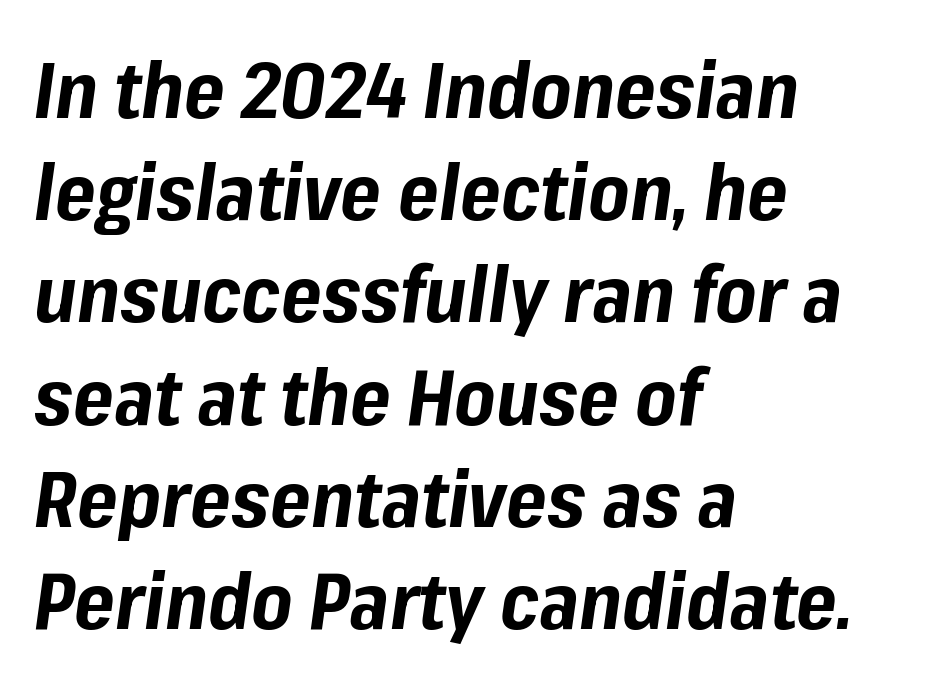
{"italic": "yes", "lean": "right", "slant_degrees": 8, "bold": "yes", "weight": "bold", "width": "normal", "stroke_contrast": "low", "x_height": "medium", "monospaced": "no", "underline": "no", "align": "left", "line_spacing": "normal", "line_spacing_ratio": 1.31, "letter_spacing": "normal", "letter_spacing_em": 0.0, "glyph_px": 78}
